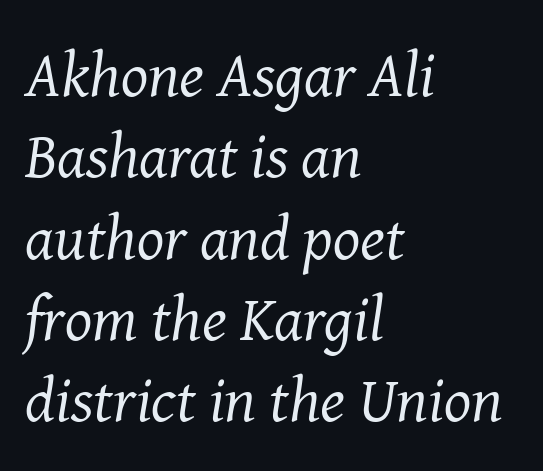
Each row of text sits above clean, open space. Stems here are at most as thick as an everyday book face. The lines sit at an ordinary, default distance from one another. Characters follow at the spacing the type designer built in. Reading down the block, your eye returns to a fixed left position each line. Yep, that's italic — everything's leaning.
